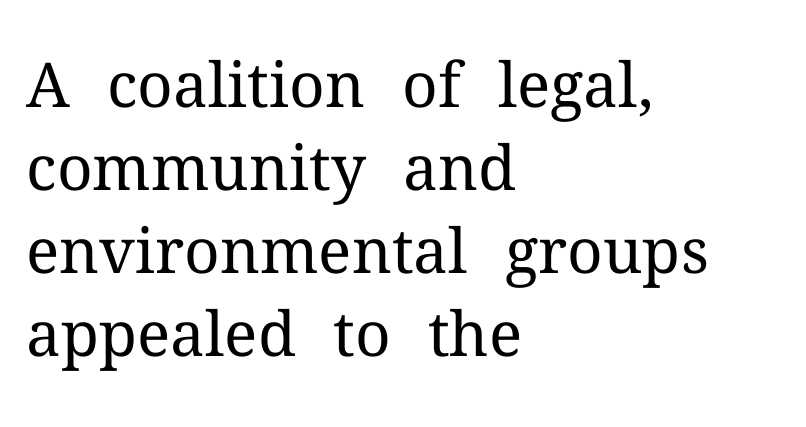
The image shows 62 px regular-weight serif type, upright; set left-aligned, normal line spacing (1.34x), normal letter spacing, not underlined; medium stroke contrast and a medium x-height.
